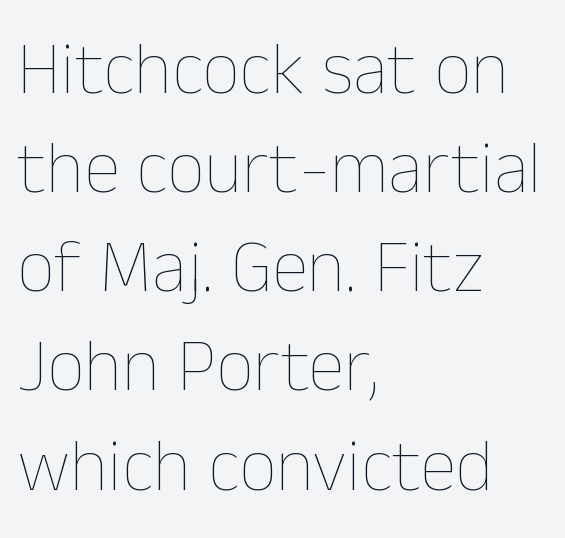
Observe the ordinary spacing: letters are neighbours, not strangers. No chunkiness to these letters — they're not bold. Tall strokes in this sample are plumb rather than angled. Anything drawn beneath the words? Only blank space. The line-height multiplier appears to be the usual default. Horizontally, the lines are justified to the leading edge only.
